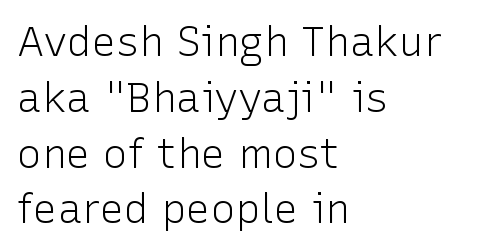
Q: Is the text bold? A: No.
Q: Is the text italic (slanted)? A: No, it is upright.
Q: Is the typeface a serif or a sans-serif typeface? A: Sans-serif.
Q: Is the text underlined? A: No.
Q: How is the paragraph aligned? A: Left-aligned.
Q: Is the spacing between letters normal or unusually wide? A: Normal.
Q: Is the spacing between lines tight, normal or loose? A: Normal.
Q: Width (condensed, normal, or wide)? A: Normal.
Q: Stroke contrast? A: Low.
Q: x-height? A: Medium.
Q: Monospaced? A: No.
